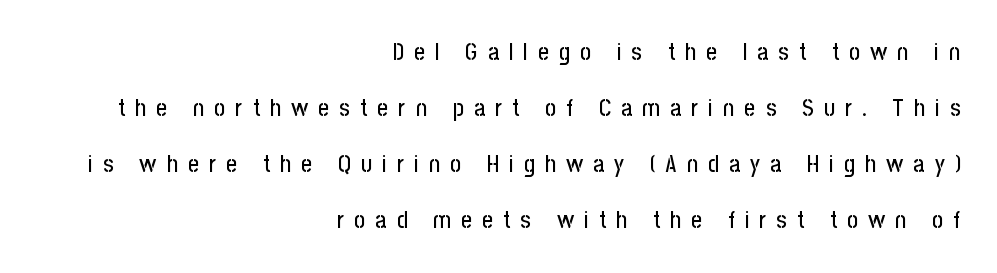
The image shows 24 px text type, upright; set right-aligned, loose line spacing (2.33x), unusually wide letter spacing (+0.42 em), not underlined.
